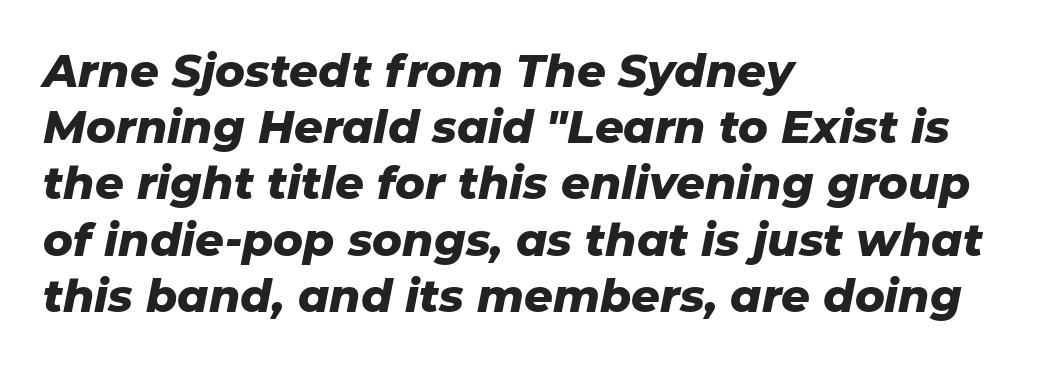
The image shows 45 px heavy type, italic (leaning right); set left-aligned, normal line spacing (1.25x), normal letter spacing, not underlined; low stroke contrast and a medium x-height.
